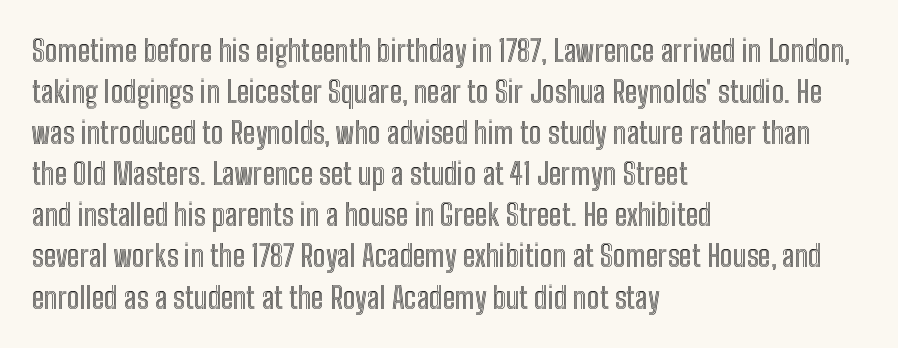
{"italic": "no", "width": "condensed", "x_height": "medium", "monospaced": "no", "underline": "no", "align": "left", "line_spacing": "normal", "line_spacing_ratio": 1.37, "letter_spacing": "normal", "letter_spacing_em": 0.0, "glyph_px": 30}
